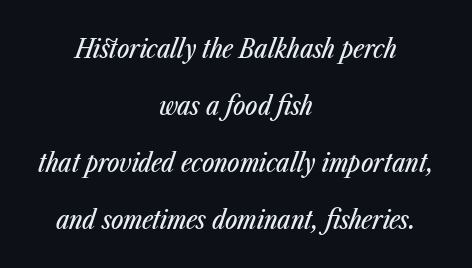
Q: Is the text italic (slanted)? A: Yes, it leans right by about 23 degrees.
Q: Is the text underlined? A: No.
Q: How is the paragraph aligned? A: Centered.
Q: Is the spacing between letters normal or unusually wide? A: Normal.
Q: Is the spacing between lines tight, normal or loose? A: Loose.
